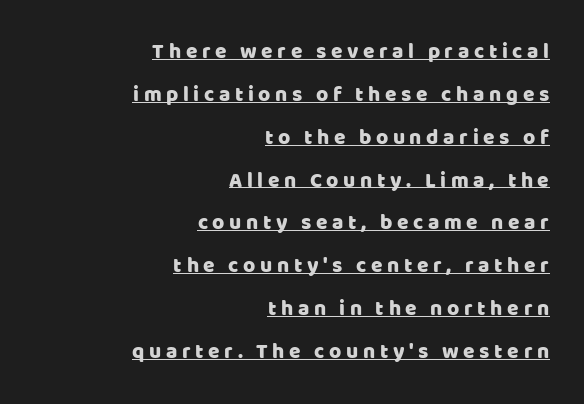
The image shows 21 px text type, upright; set right-aligned, loose line spacing (2.04x), unusually wide letter spacing (+0.22 em), underlined.
